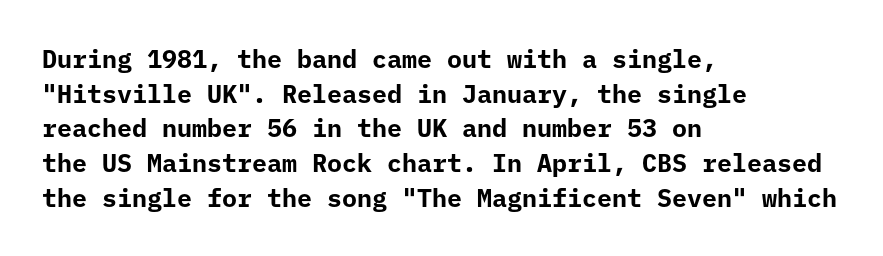
Q: Is the text bold? A: Yes.
Q: Is the text italic (slanted)? A: No, it is upright.
Q: Is the text underlined? A: No.
Q: How is the paragraph aligned? A: Left-aligned.
Q: Is the spacing between letters normal or unusually wide? A: Normal.
Q: Is the spacing between lines tight, normal or loose? A: Normal.
